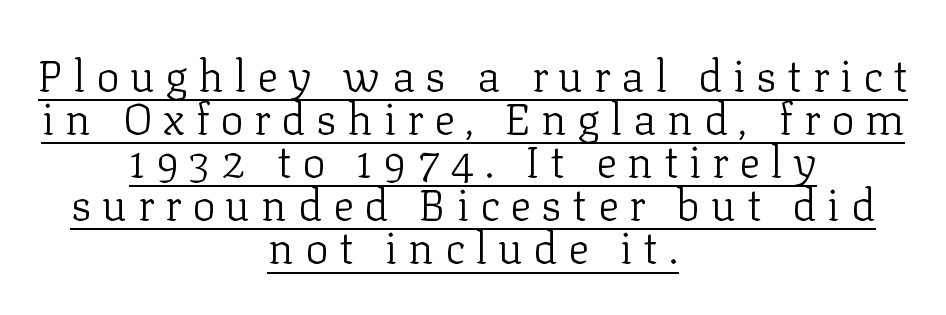
The image shows 44 px light serif type, upright; set centered, tight line spacing (0.98x), unusually wide letter spacing (+0.24 em), underlined; low stroke contrast and a medium x-height.
